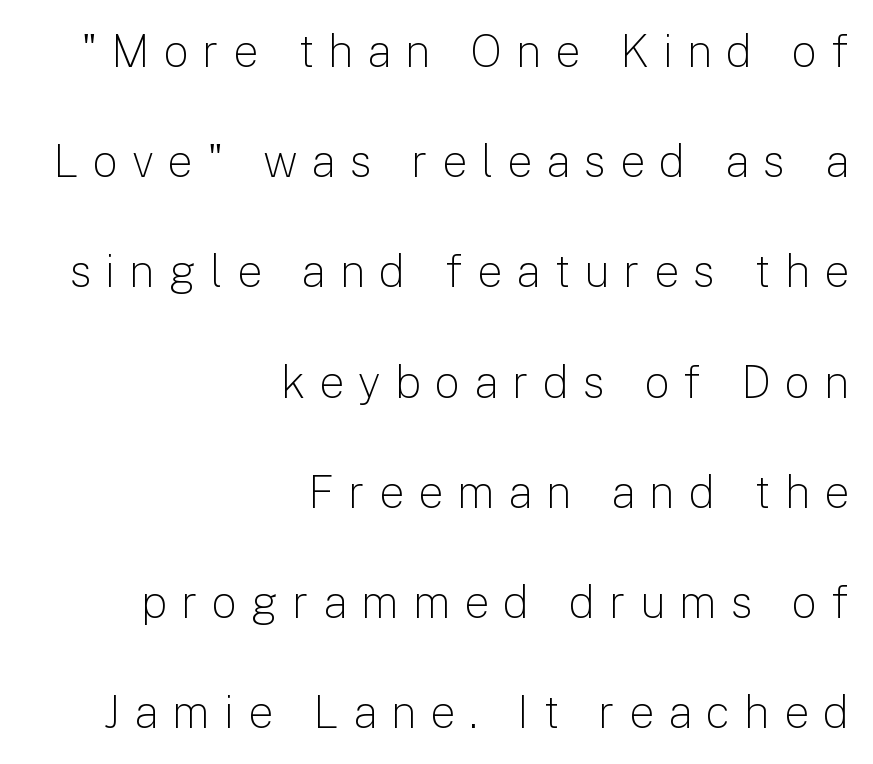
Style check: upright. The rendering inserts visible extra space after every character. Notice how the passage keeps a crisp vertical edge on the right only. The space beneath each line is pristine and unruled. Do the characters align in a grid? No, the font is proportional.
